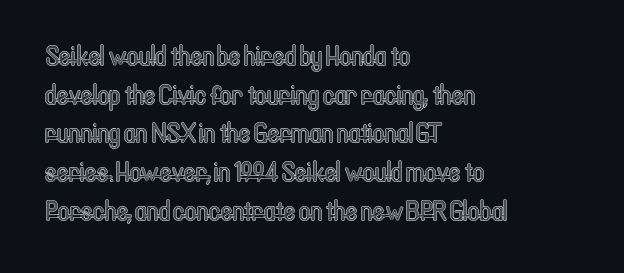
Q: Is the text italic (slanted)? A: No, it is upright.
Q: Is the text underlined? A: No.
Q: How is the paragraph aligned? A: Left-aligned.
Q: Is the spacing between letters normal or unusually wide? A: Normal.
Q: Is the spacing between lines tight, normal or loose? A: Normal.
Q: Width (condensed, normal, or wide)? A: Condensed.
Q: x-height? A: Medium.
Q: Monospaced? A: No.
